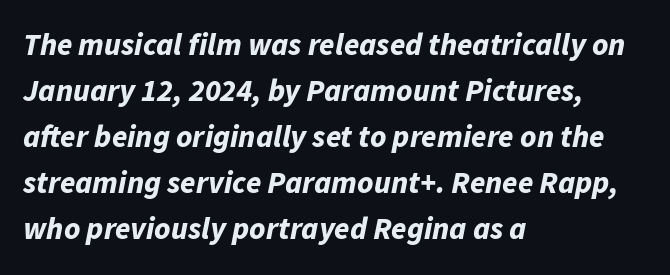
The space directly below the letters is spotless. Heavy-handed strokes throughout: this text is bold. Each letter keeps its own natural width here, so spacing adapts to shape. The compositor pushed each line to the left boundary. Leading matches the norm, producing a regular column.
